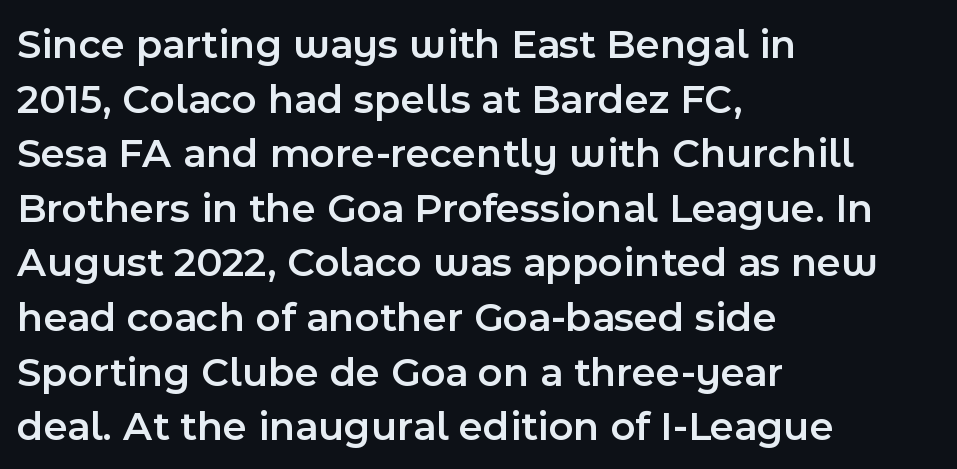
Observe the ordinary spacing: letters are neighbours, not strangers. To sum up the face: it is a sans, with no serifs. Every letter is mildly thick-stroked: semibold rather than bold. Quick note: not italic, upright.
